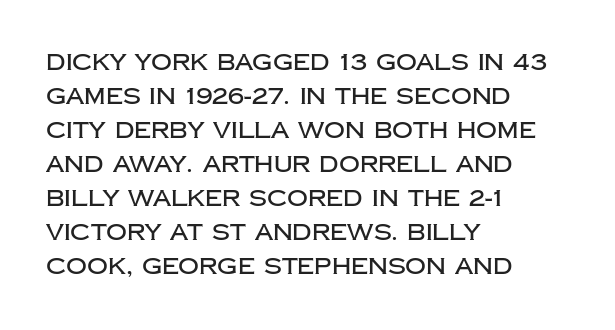
Clear beneath every line of the passage. Notice how descenders clear the ascenders below comfortably — that's standard leading. In terms of letterspacing, this is plain default setting. The lettering stays uniformly vertical, giving the passage a roman look. The lines in this sample share a left origin and differ only in where they stop.
